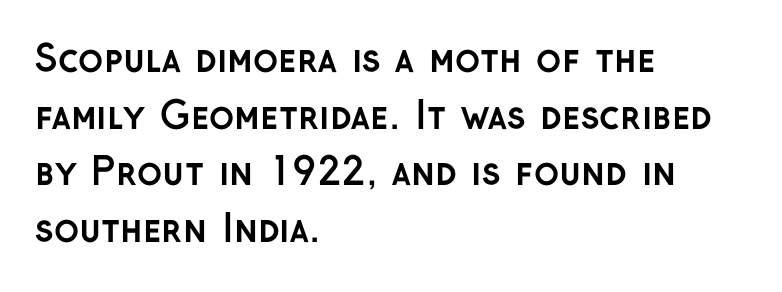
The image shows 37 px semibold sans-serif type, upright; set left-aligned, normal line spacing (1.53x), normal letter spacing, not underlined; low stroke contrast and a medium x-height.
